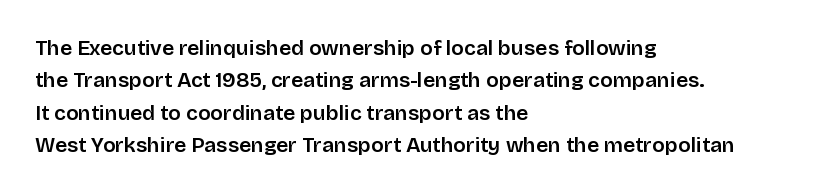
Glyph-to-glyph distance matches everyday printed text. Upright lettering throughout. Notice how descenders clear the ascenders below comfortably — that's standard leading. The strip under each line holds only bare page. Layout note: lines flush left.
